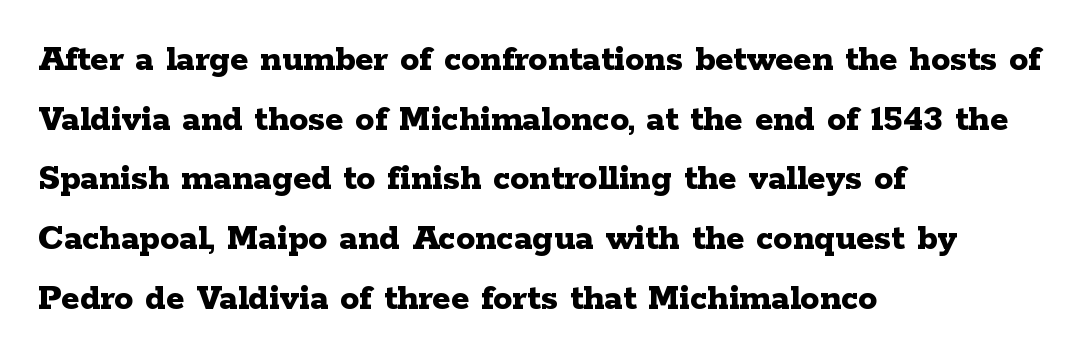
Q: Is the text bold? A: Yes.
Q: Is the text italic (slanted)? A: No, it is upright.
Q: Is the typeface a serif or a sans-serif typeface? A: Serif.
Q: Is the text underlined? A: No.
Q: How is the paragraph aligned? A: Left-aligned.
Q: Is the spacing between letters normal or unusually wide? A: Normal.
Q: Is the spacing between lines tight, normal or loose? A: Normal.
Q: Width (condensed, normal, or wide)? A: Wide.
Q: Stroke contrast? A: Low.
Q: x-height? A: Medium.
Q: Monospaced? A: No.
